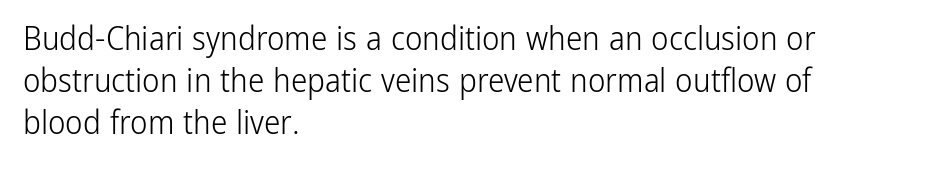
Stroke mass is kept to a normal reading level or below. Does the lettering tilt? It doesn't — this is upright. The type is set solid horizontally, with unmodified tracking. Typeset ragged right — the left edge is the straight one. Compared with typical paragraphs, the rows here are spaced about the same. Nobody drew a line under any word here.
